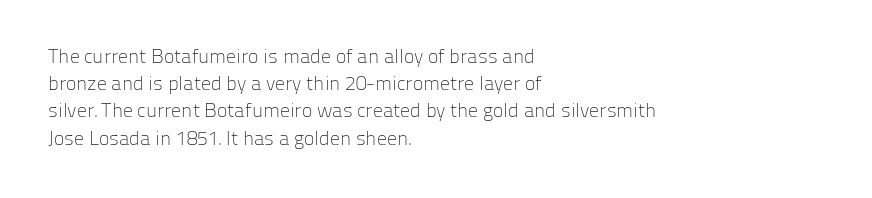
{"italic": "no", "bold": "no", "underline": "no", "align": "left", "line_spacing": "normal", "line_spacing_ratio": 1.36, "letter_spacing": "normal", "letter_spacing_em": 0.0, "glyph_px": 20}
